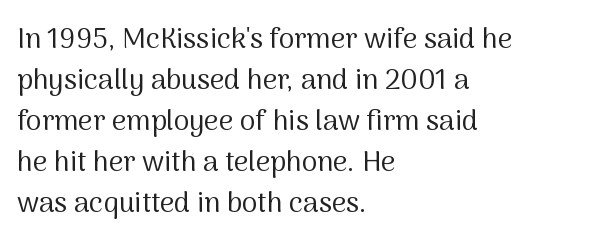
{"serif": "no", "italic": "no", "bold": "no", "weight": "regular", "width": "normal", "stroke_contrast": "medium", "x_height": "medium", "monospaced": "no", "underline": "no", "align": "left", "line_spacing": "normal", "line_spacing_ratio": 1.46, "letter_spacing": "normal", "letter_spacing_em": 0.0, "glyph_px": 28}
